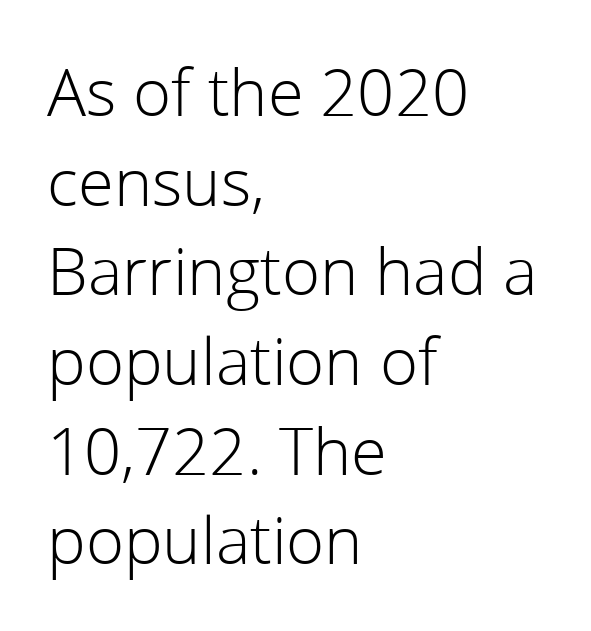
Q: Is the text bold? A: No.
Q: Is the text italic (slanted)? A: No, it is upright.
Q: Is the typeface a serif or a sans-serif typeface? A: Sans-serif.
Q: Is the text underlined? A: No.
Q: How is the paragraph aligned? A: Left-aligned.
Q: Is the spacing between letters normal or unusually wide? A: Normal.
Q: Is the spacing between lines tight, normal or loose? A: Normal.
Q: Width (condensed, normal, or wide)? A: Normal.
Q: Stroke contrast? A: Low.
Q: x-height? A: Medium.
Q: Monospaced? A: No.
